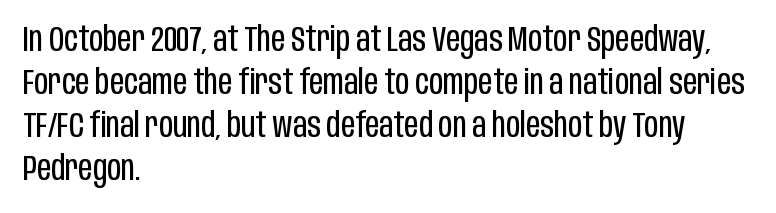
Q: Is the text bold? A: No.
Q: Is the text italic (slanted)? A: No, it is upright.
Q: Is the typeface a serif or a sans-serif typeface? A: Sans-serif.
Q: Is the text underlined? A: No.
Q: How is the paragraph aligned? A: Left-aligned.
Q: Is the spacing between letters normal or unusually wide? A: Normal.
Q: Width (condensed, normal, or wide)? A: Condensed.
Q: Stroke contrast? A: Low.
Q: x-height? A: Large.
Q: Monospaced? A: No.
